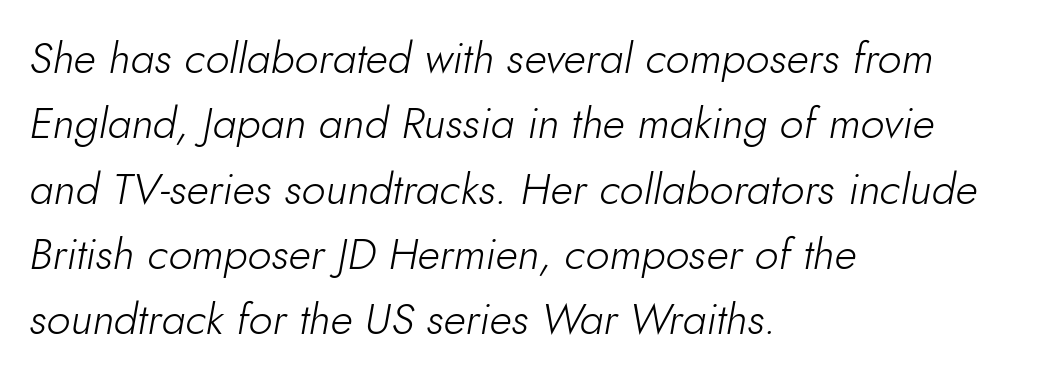
Q: Is the text bold? A: No.
Q: Is the text italic (slanted)? A: Yes, it leans right by about 10 degrees.
Q: Is the text underlined? A: No.
Q: How is the paragraph aligned? A: Left-aligned.
Q: Is the spacing between letters normal or unusually wide? A: Normal.
Q: Is the spacing between lines tight, normal or loose? A: Normal.
Q: Width (condensed, normal, or wide)? A: Normal.
Q: Stroke contrast? A: Low.
Q: x-height? A: Small.
Q: Monospaced? A: No.
